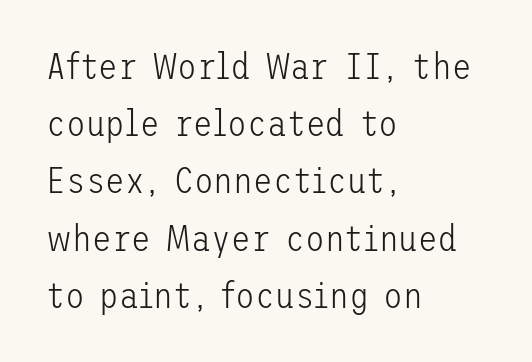
The image shows 36 px light sans-serif type, upright; set left-aligned, normal line spacing (1.59x), normal letter spacing, not underlined; low stroke contrast and a medium x-height.
